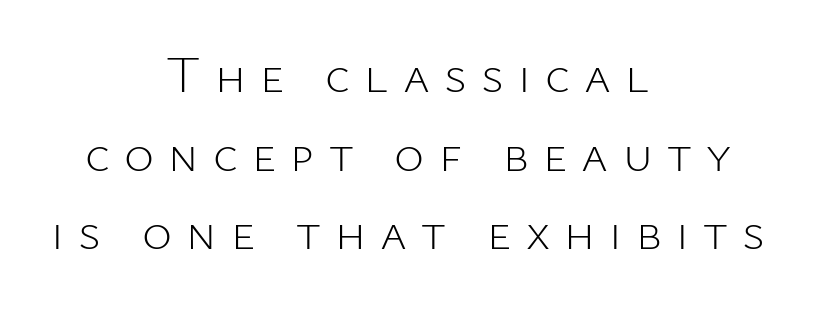
{"serif": "no", "italic": "no", "bold": "no", "weight": "light", "width": "normal", "stroke_contrast": "low", "x_height": "medium", "monospaced": "no", "underline": "no", "align": "center", "line_spacing": "normal", "line_spacing_ratio": 1.54, "letter_spacing": "wide", "letter_spacing_em": 0.28, "glyph_px": 51}
